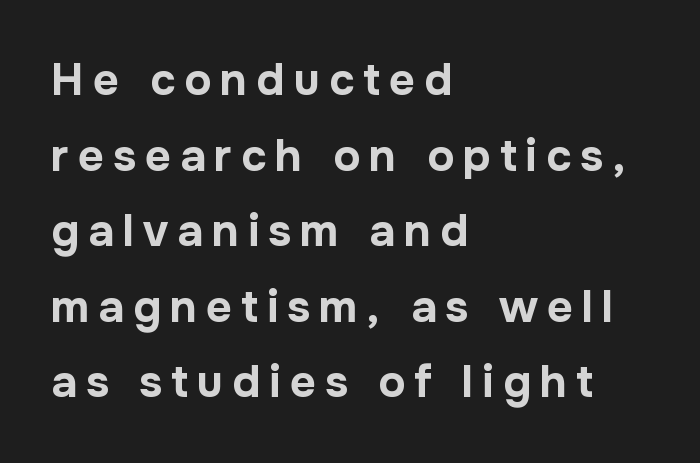
These lines are composed in type without serifs. Characters follow at a spacing far wider than the type designer built in. Left-aligned paragraph, ragged on the right. Beneath every word, the page is bare.
